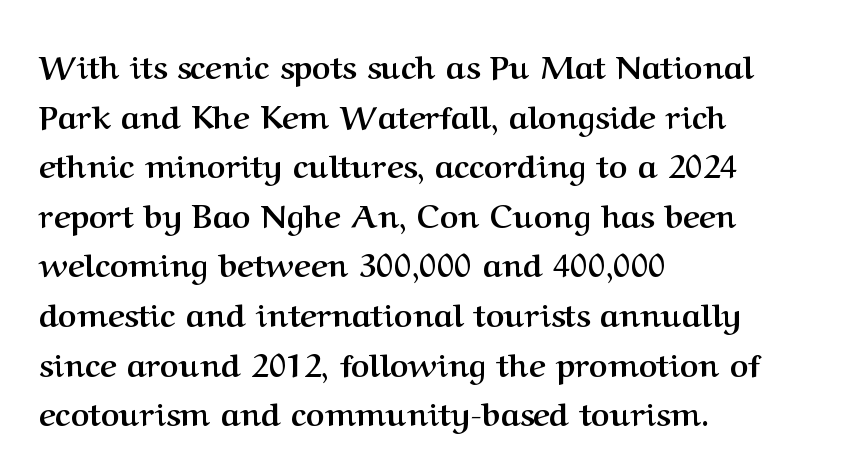
{"serif": "yes", "italic": "no", "bold": "yes", "weight": "semibold", "width": "normal", "stroke_contrast": "medium", "x_height": "medium", "monospaced": "no", "underline": "no", "align": "left", "line_spacing": "normal", "line_spacing_ratio": 1.55, "letter_spacing": "normal", "letter_spacing_em": 0.0, "glyph_px": 32}
